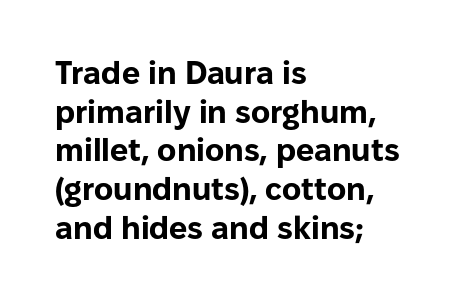
These lines are rendered in a variable-pitch font. Horizontally, the lines are justified to the leading edge only. This is the regular roman posture of the typeface. Strong, thick strokes mark this as bold type. The line texture is even and compact thanks to regular tracking. This sample uses a sans-serif face.
